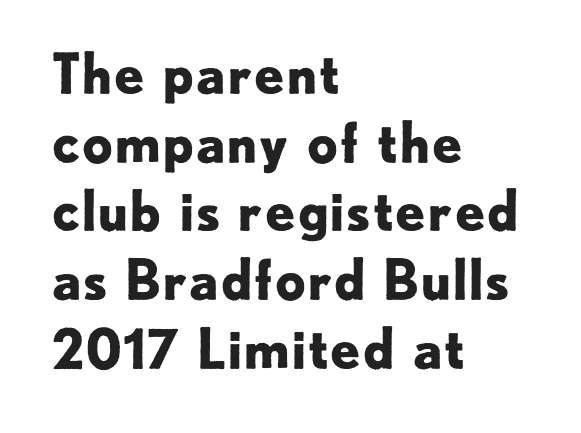
The image shows 55 px bold sans-serif type, upright; set left-aligned, normal line spacing (1.25x), normal letter spacing, not underlined; low stroke contrast and a small x-height.
